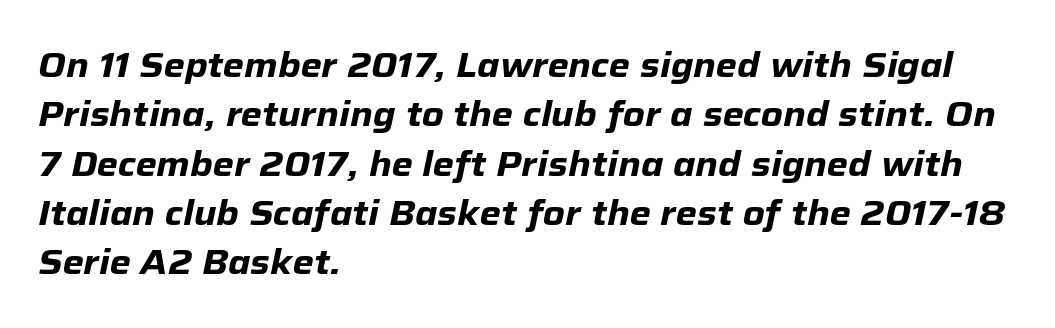
{"italic": "yes", "lean": "right", "slant_degrees": 12, "bold": "yes", "weight": "heavy", "width": "normal", "stroke_contrast": "low", "x_height": "medium", "monospaced": "no", "underline": "no", "align": "left", "line_spacing": "normal", "line_spacing_ratio": 1.45, "letter_spacing": "normal", "letter_spacing_em": 0.0, "glyph_px": 34}
